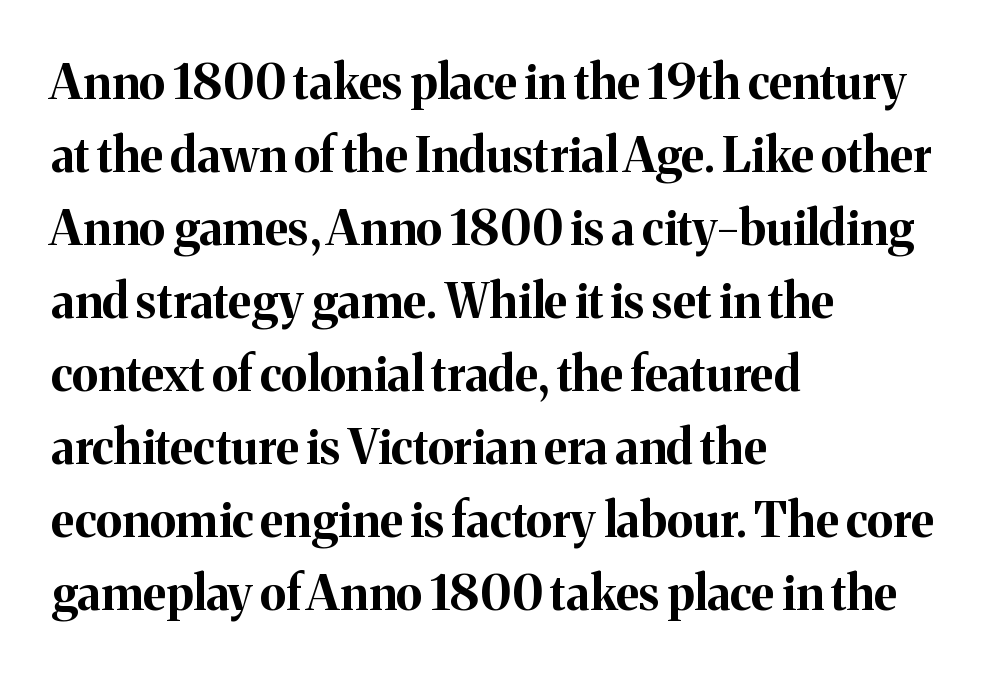
The image shows 48 px bold serif type, upright; set left-aligned, normal line spacing (1.52x), normal letter spacing, not underlined; medium stroke contrast and a medium x-height.
